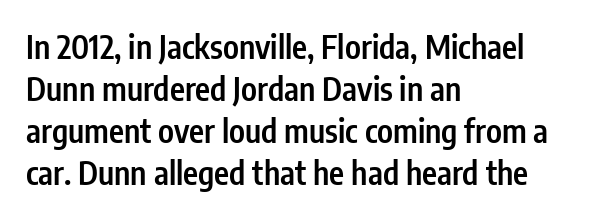
The image shows 32 px semibold, condensed sans-serif type, upright; set left-aligned, normal line spacing (1.31x), normal letter spacing, not underlined; low stroke contrast and a medium x-height.
